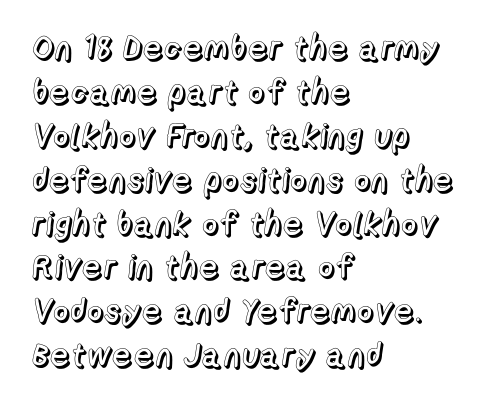
{"width": "normal", "x_height": "medium", "monospaced": "no", "underline": "no", "align": "left", "line_spacing": "normal", "line_spacing_ratio": 1.33, "letter_spacing": "normal", "letter_spacing_em": 0.0, "glyph_px": 33}
